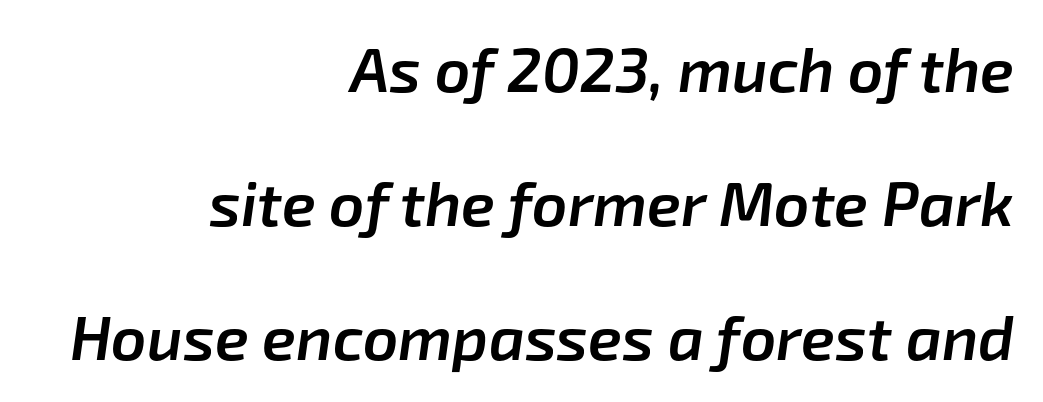
The image shows 62 px semibold type, italic (leaning right); set right-aligned, loose line spacing (2.16x), normal letter spacing, not underlined; low stroke contrast and a medium x-height.
